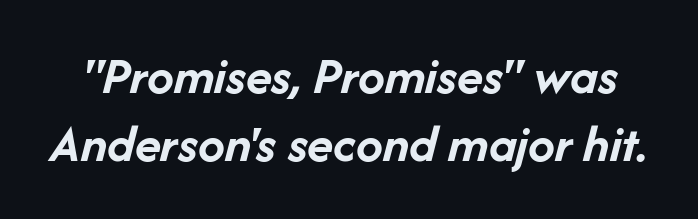
Q: Is the text bold? A: Yes.
Q: Is the text italic (slanted)? A: Yes, it leans right by about 14 degrees.
Q: Is the text underlined? A: No.
Q: Is the spacing between letters normal or unusually wide? A: Normal.
Q: Is the spacing between lines tight, normal or loose? A: Normal.
Q: Width (condensed, normal, or wide)? A: Normal.
Q: Stroke contrast? A: Low.
Q: x-height? A: Medium.
Q: Monospaced? A: No.
